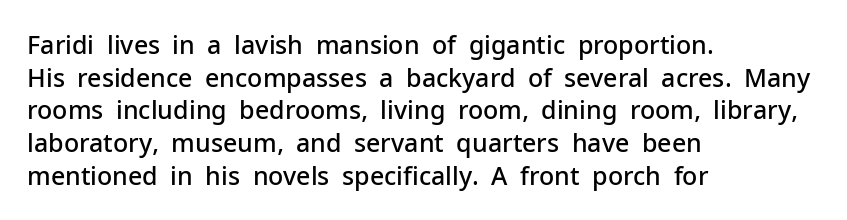
{"italic": "no", "bold": "semi", "underline": "no", "align": "left", "line_spacing": "normal", "line_spacing_ratio": 1.31, "letter_spacing": "normal", "letter_spacing_em": 0.0, "glyph_px": 25}
